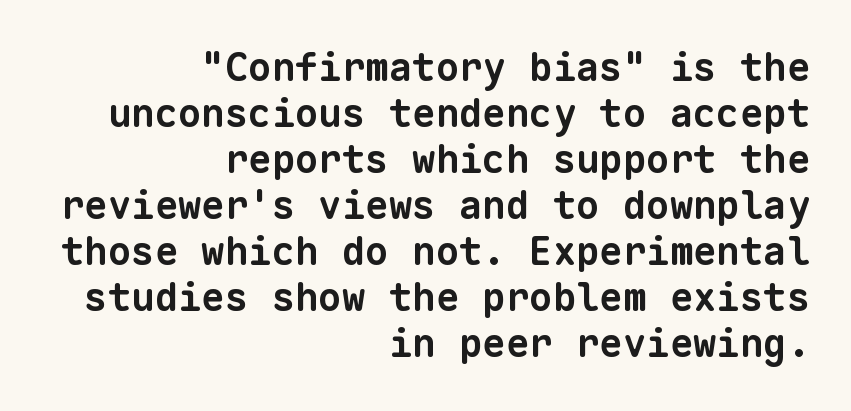
The image shows 39 px bold sans-serif type, monospaced; set right-aligned, line spacing 1.18x, normal letter spacing, not underlined; low stroke contrast and a medium x-height.
